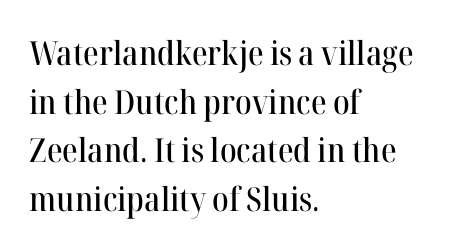
The image shows 33 px serif type, upright; set left-aligned, normal line spacing (1.47x), normal letter spacing, not underlined; high stroke contrast and a medium x-height.
